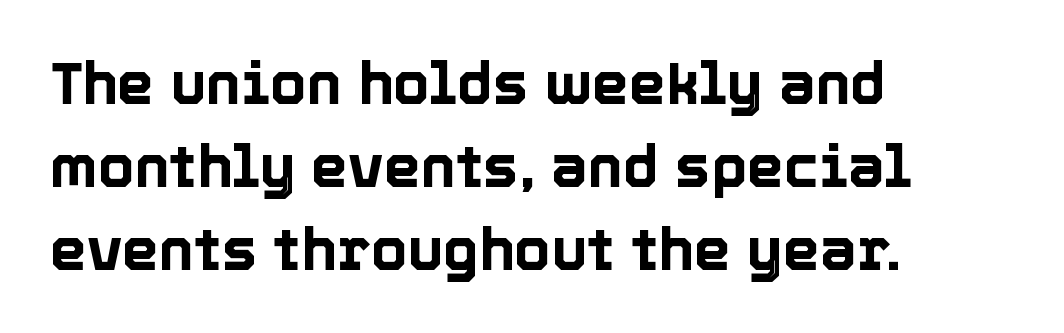
{"italic": "no", "width": "normal", "x_height": "medium", "monospaced": "no", "underline": "no", "align": "left", "line_spacing": "normal", "line_spacing_ratio": 1.41, "letter_spacing": "normal", "letter_spacing_em": 0.0, "glyph_px": 59}
